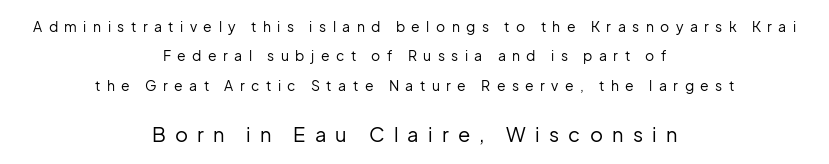
The image shows 20 px text type, upright; set centered, loose line spacing (2.09x), unusually wide letter spacing (+0.46 em), not underlined; the second (bottom) block is 1.43x larger.
